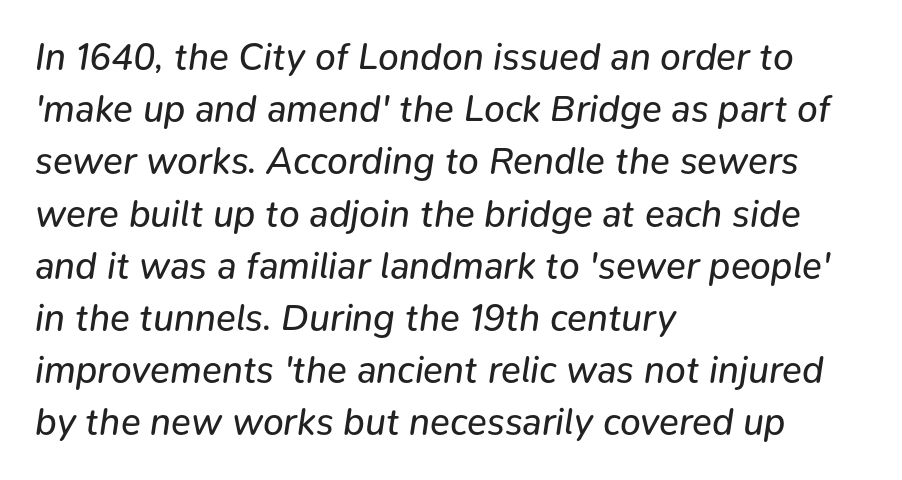
The image shows 37 px regular-weight type, italic (leaning right); set left-aligned, normal line spacing (1.41x), normal letter spacing, not underlined; low stroke contrast and a medium x-height.
